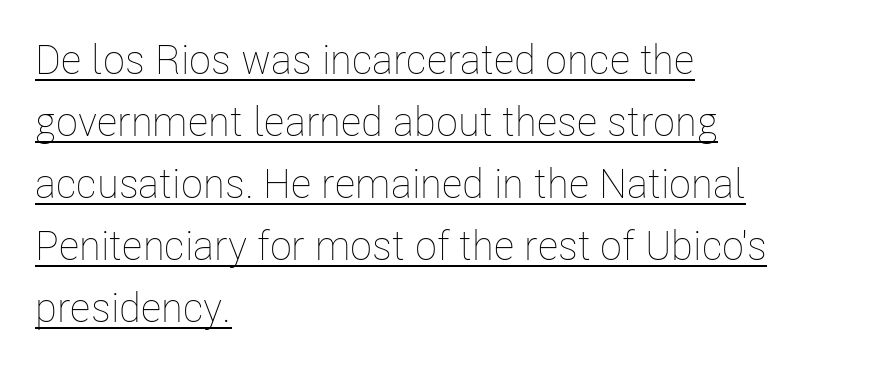
The image shows 41 px thin, condensed type, upright; set left-aligned, normal line spacing (1.51x), normal letter spacing, underlined; low stroke contrast and a medium x-height.
